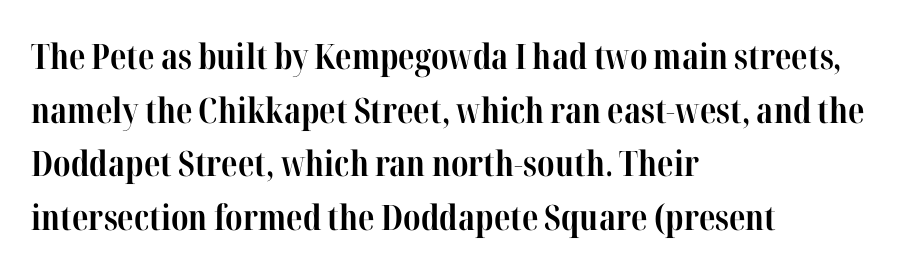
In CSS terms this would be text-align: left. The leading is moderate, giving the passage an even texture. Students, this is bold: see how much ink each stroke carries. The passage shown has conventional tracking throughout. A clean baseline with only descenders dipping below it. Do the letters lean? They stand straight.
